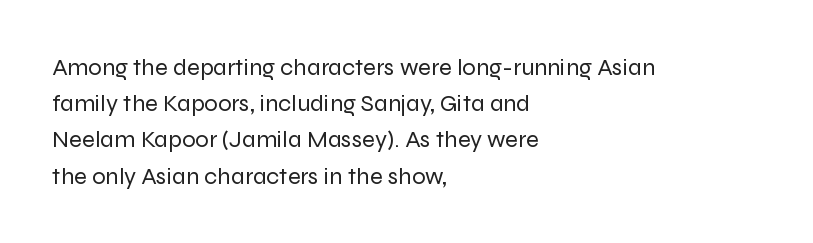
Q: Is the text bold? A: No.
Q: Is the text italic (slanted)? A: No, it is upright.
Q: Is the text underlined? A: No.
Q: How is the paragraph aligned? A: Left-aligned.
Q: Is the spacing between letters normal or unusually wide? A: Normal.
Q: Is the spacing between lines tight, normal or loose? A: Normal.
